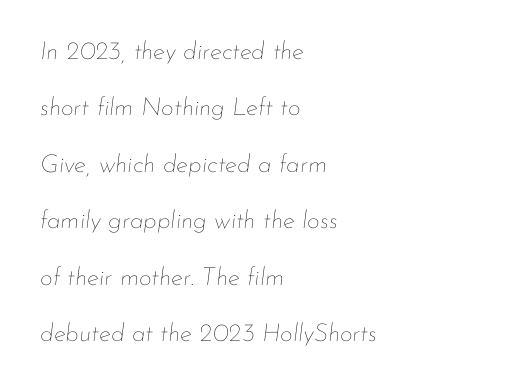
{"italic": "yes", "lean": "right", "slant_degrees": 7, "bold": "no", "underline": "no", "align": "left", "line_spacing": "loose", "line_spacing_ratio": 2.26, "letter_spacing": "normal", "letter_spacing_em": 0.0, "glyph_px": 25}
